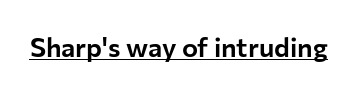
Q: Is the text italic (slanted)? A: No, it is upright.
Q: Is the text underlined? A: Yes.
Q: Is the spacing between letters normal or unusually wide? A: Normal.
